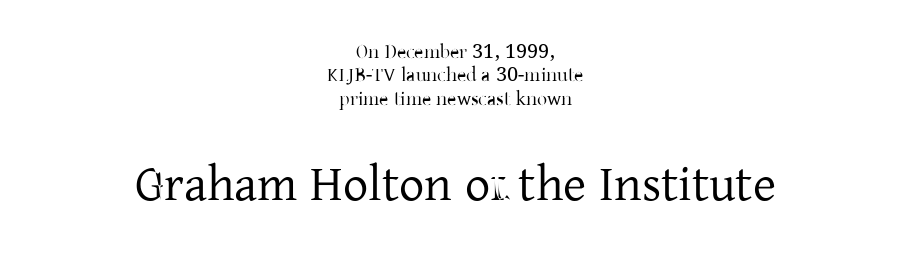
The image shows 50 px regular-weight serif type, upright; set centered, line spacing 1.17x, normal letter spacing, not underlined; the second (bottom) block is 2.5x larger; low stroke contrast and a medium x-height.
